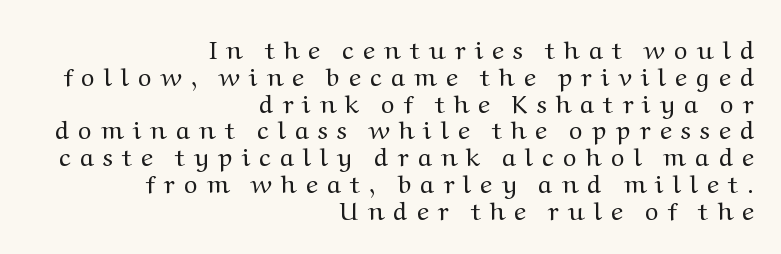
{"italic": "no", "bold": "no", "underline": "no", "align": "right", "line_spacing": "tight", "line_spacing_ratio": 1.03, "letter_spacing": "wide", "letter_spacing_em": 0.35, "glyph_px": 26}
